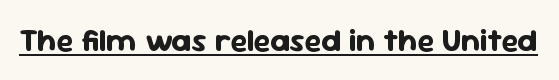
The image shows 32 px bold sans-serif type, upright; set normal letter spacing, underlined; low stroke contrast and a medium x-height.
